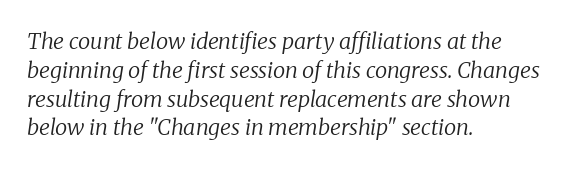
The image shows 22 px text type, italic (leaning right); set left-aligned, normal line spacing (1.31x), normal letter spacing, not underlined.
